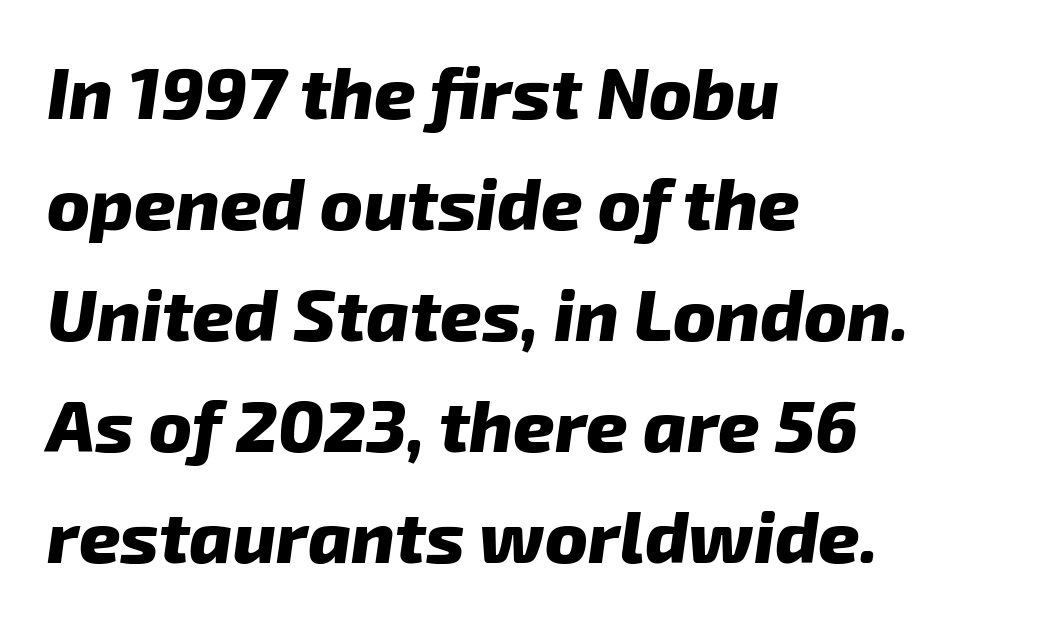
The image shows 72 px heavy type, italic (leaning right); set left-aligned, normal line spacing (1.54x), normal letter spacing, not underlined; low stroke contrast and a medium x-height.
